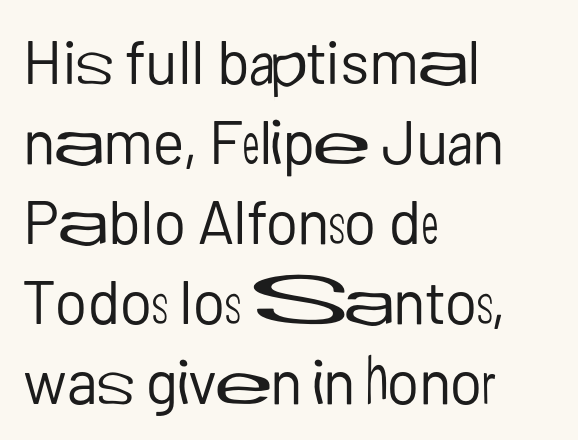
Q: Is the text bold? A: No.
Q: Is the text italic (slanted)? A: No, it is upright.
Q: Is the typeface a serif or a sans-serif typeface? A: Sans-serif.
Q: Is the text underlined? A: No.
Q: How is the paragraph aligned? A: Left-aligned.
Q: Is the spacing between letters normal or unusually wide? A: Normal.
Q: Is the spacing between lines tight, normal or loose? A: Normal.
Q: Width (condensed, normal, or wide)? A: Normal.
Q: Stroke contrast? A: Low.
Q: x-height? A: Medium.
Q: Monospaced? A: No.
